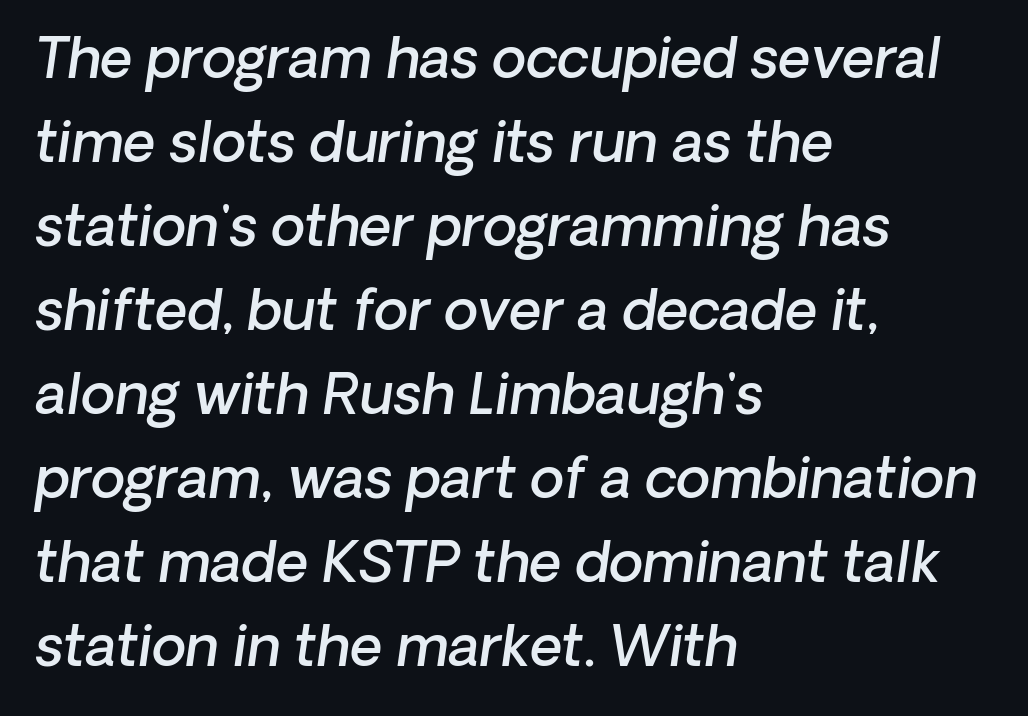
The line texture is even and compact thanks to regular tracking. It's the slanting kind of type. Anything drawn beneath the words? Only blank space. Is this a fixed-width face? No — the glyphs have proportional, varying widths. Quick note: interline space is typical.
